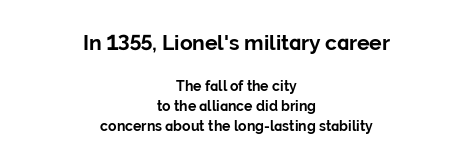
Q: Is the text bold? A: Yes.
Q: Is the text italic (slanted)? A: No, it is upright.
Q: Is the text underlined? A: No.
Q: How is the paragraph aligned? A: Centered.
Q: Is the spacing between letters normal or unusually wide? A: Normal.
Q: Is the spacing between lines tight, normal or loose? A: Normal.
Q: Which block of text is set in a larger size, the first (top) or the second (bottom)? A: The first (top) one.
